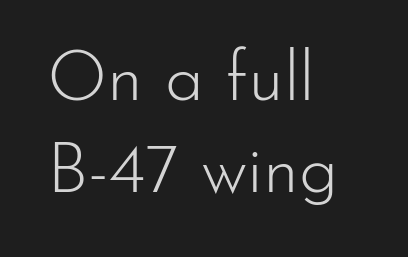
Q: Is the text bold? A: No.
Q: Is the text italic (slanted)? A: No, it is upright.
Q: Is the typeface a serif or a sans-serif typeface? A: Sans-serif.
Q: Is the text underlined? A: No.
Q: How is the paragraph aligned? A: Left-aligned.
Q: Is the spacing between letters normal or unusually wide? A: Normal.
Q: Is the spacing between lines tight, normal or loose? A: Normal.
Q: Width (condensed, normal, or wide)? A: Normal.
Q: Stroke contrast? A: Low.
Q: x-height? A: Small.
Q: Monospaced? A: No.
